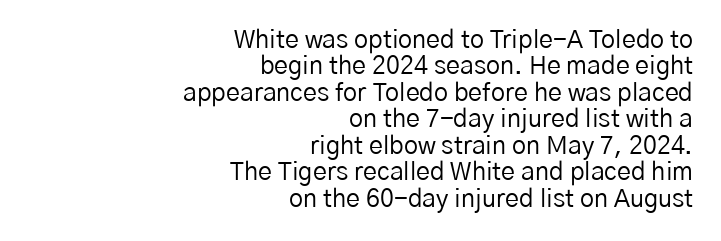
{"italic": "no", "bold": "no", "underline": "no", "align": "right", "line_spacing": "tight", "line_spacing_ratio": 1.06, "letter_spacing": "normal", "letter_spacing_em": 0.0, "glyph_px": 25}
